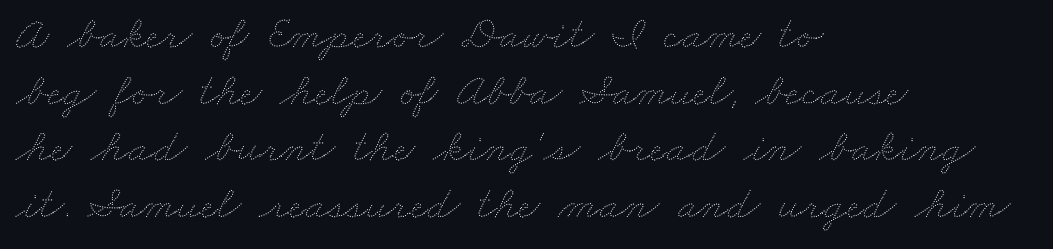
The rendering uses natural spacing where letterforms have individual widths. The zone under the glyphs is completely vacant. Nothing heavy about these letters — not bold at all. If you drew a ruler down the left edge, every line would touch it.
